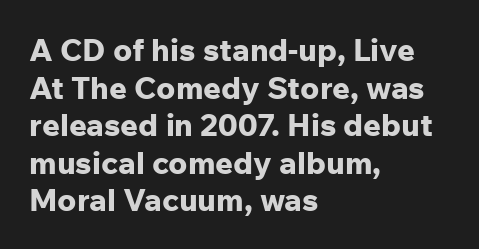
{"serif": "no", "italic": "no", "bold": "yes", "weight": "bold", "width": "normal", "stroke_contrast": "low", "x_height": "medium", "monospaced": "no", "underline": "no", "align": "left", "line_spacing_ratio": 1.21, "letter_spacing": "normal", "letter_spacing_em": 0.0, "glyph_px": 31}
